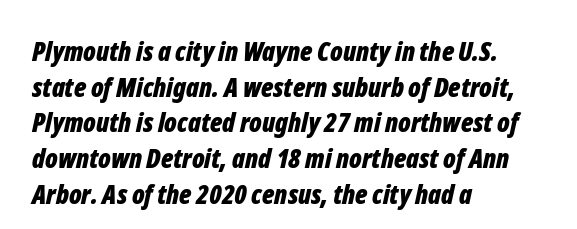
Compared with ordinary roman type, these characters are visibly tilted. Vertically, the passage feels balanced, rows spaced as you'd expect. If you drew a ruler down the left edge, every line would touch it. Typographic density is high because the face is bold. The specimen omits any rule beneath the text block's lines.
